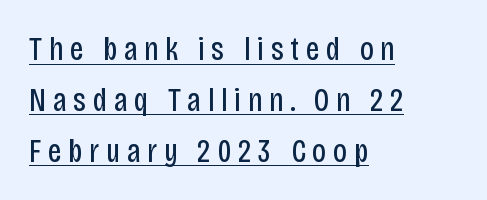
What kind of face is this? One without serifs — a sans. The rendering uses natural spacing where letterforms have individual widths. Do the letters lean? They stand straight. The lines in this sample share a left origin and differ only in where they stop. The line-height multiplier appears to be the usual default. Stroke thickness stays within the range of a standard reading face or lighter.
